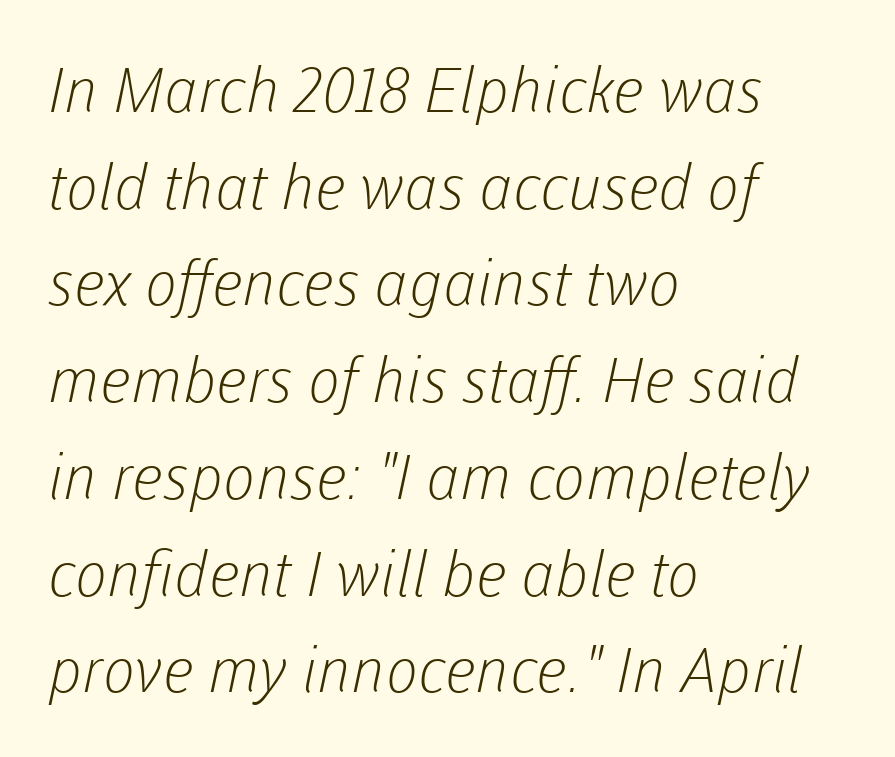
{"serif": "no", "bold": "no", "weight": "light", "width": "normal", "stroke_contrast": "low", "x_height": "medium", "monospaced": "no", "underline": "no", "align": "left", "line_spacing": "normal", "line_spacing_ratio": 1.56, "letter_spacing": "normal", "letter_spacing_em": 0.0, "glyph_px": 62}
